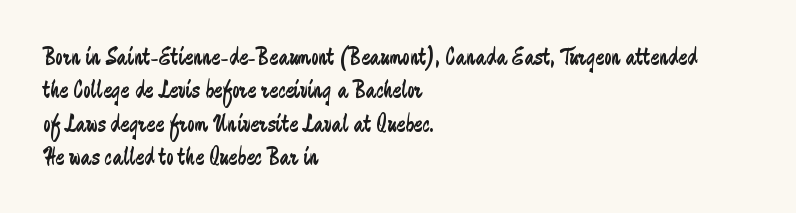
{"bold": "no", "underline": "no", "align": "left", "line_spacing": "normal", "line_spacing_ratio": 1.28, "letter_spacing": "normal", "letter_spacing_em": 0.0, "glyph_px": 26}
